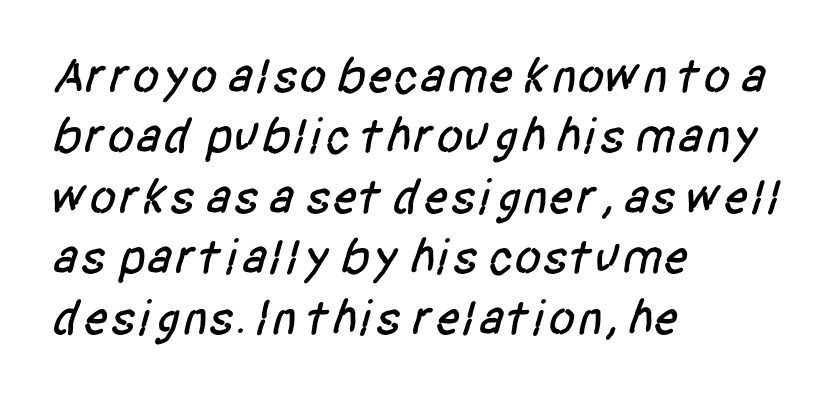
Typographically, this falls in the sans-serif category. The horizontal fit of the characters is conventional and even. Character widths vary here, with narrow letters taking less room than wide ones. Has an underline been added? It has not.
